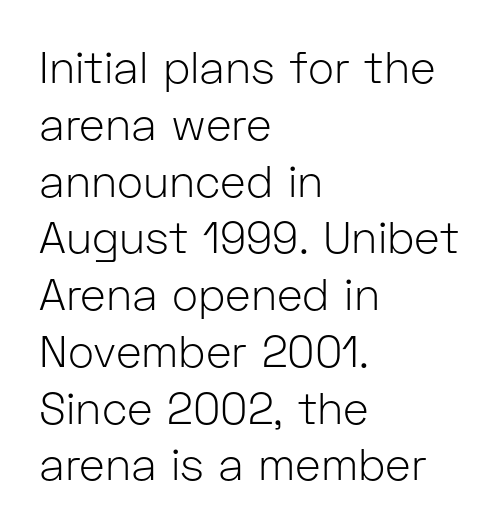
{"serif": "no", "italic": "no", "bold": "no", "weight": "light", "width": "normal", "stroke_contrast": "low", "x_height": "medium", "monospaced": "no", "underline": "no", "align": "left", "line_spacing": "normal", "line_spacing_ratio": 1.29, "letter_spacing": "normal", "letter_spacing_em": 0.0, "glyph_px": 44}
